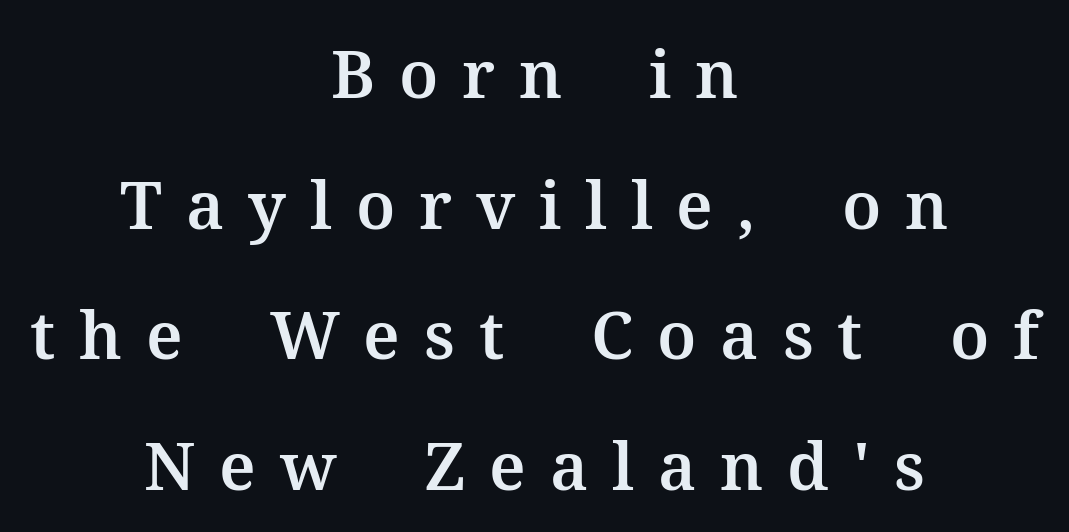
{"serif": "yes", "italic": "no", "width": "normal", "stroke_contrast": "medium", "x_height": "medium", "monospaced": "no", "underline": "no", "align": "center", "line_spacing": "loose", "line_spacing_ratio": 1.98, "letter_spacing": "wide", "letter_spacing_em": 0.36, "glyph_px": 66}
